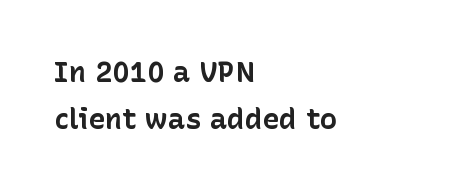
Leading matches the norm, producing a regular column. The string is rendered with underlining switched off. The specimen reads as upright at a glance. The face used here is a sans, in the tradition of grotesques and geometrics. Caption: standard tracking, unaltered.
